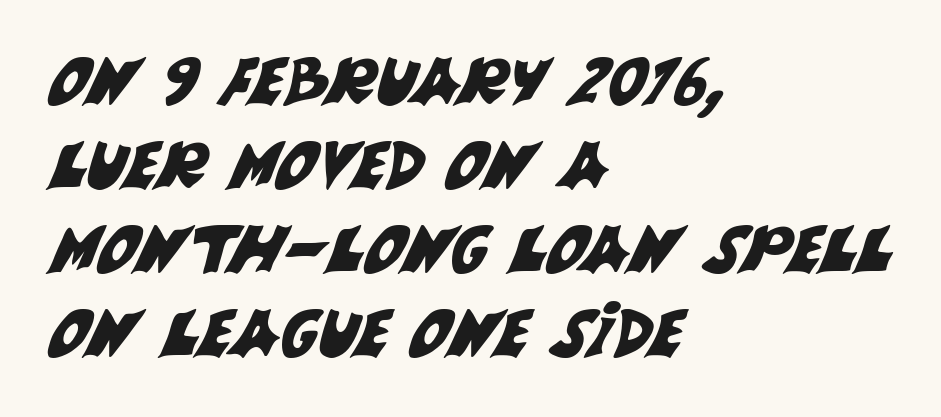
The image shows 65 px sans-serif type; set left-aligned, normal line spacing (1.29x), normal letter spacing, not underlined; medium stroke contrast and a large x-height.
